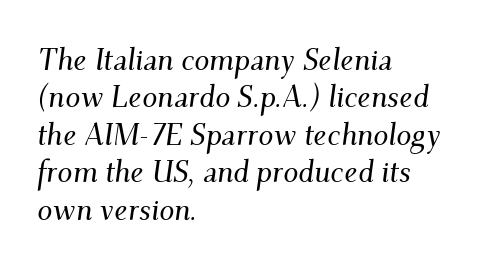
Q: Is the text italic (slanted)? A: Yes, it leans right by about 9 degrees.
Q: Is the typeface a serif or a sans-serif typeface? A: Serif.
Q: Is the text underlined? A: No.
Q: How is the paragraph aligned? A: Left-aligned.
Q: Is the spacing between letters normal or unusually wide? A: Normal.
Q: Is the spacing between lines tight, normal or loose? A: Normal.
Q: Width (condensed, normal, or wide)? A: Normal.
Q: Stroke contrast? A: Medium.
Q: x-height? A: Small.
Q: Monospaced? A: No.
